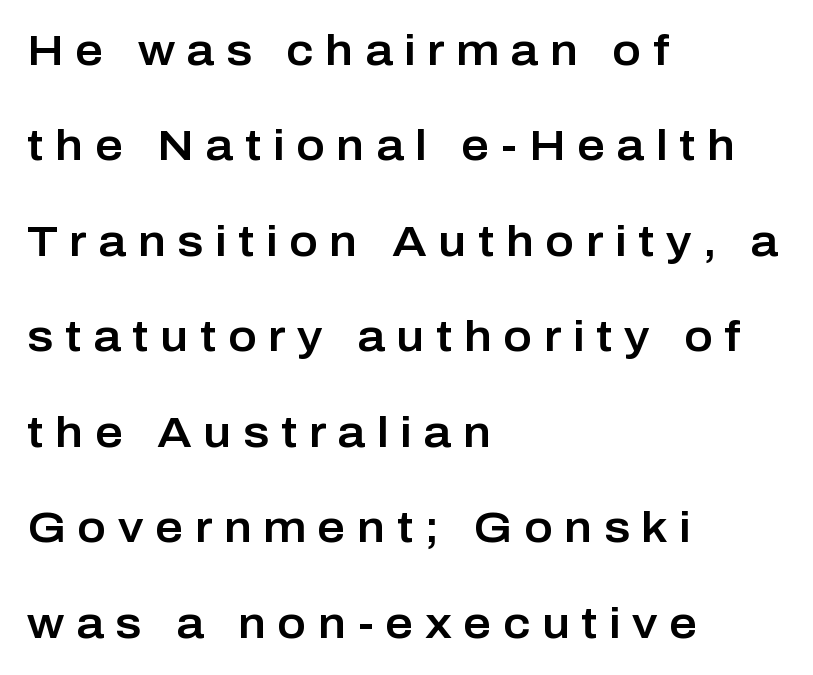
The image shows 43 px sans-serif type, upright; set left-aligned, loose line spacing (2.22x), unusually wide letter spacing (+0.27 em), not underlined; low stroke contrast and a medium x-height.
